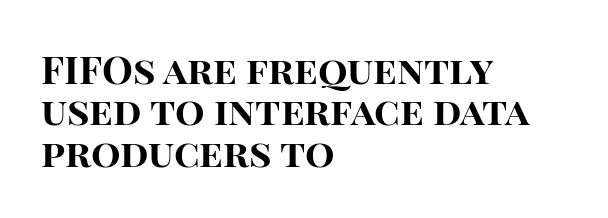
Q: Is the text bold? A: Yes.
Q: Is the text italic (slanted)? A: No, it is upright.
Q: Is the typeface a serif or a sans-serif typeface? A: Sans-serif.
Q: Is the text underlined? A: No.
Q: How is the paragraph aligned? A: Left-aligned.
Q: Is the spacing between letters normal or unusually wide? A: Normal.
Q: Is the spacing between lines tight, normal or loose? A: Tight.
Q: Width (condensed, normal, or wide)? A: Normal.
Q: Stroke contrast? A: High.
Q: x-height? A: Large.
Q: Monospaced? A: No.
